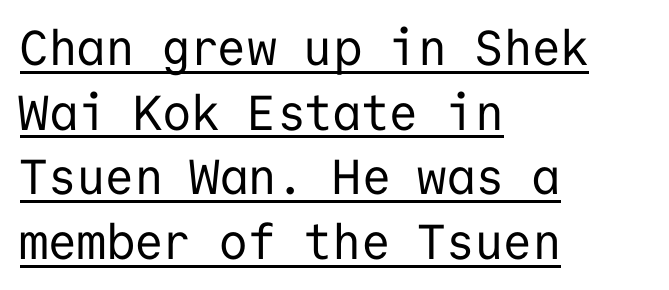
Q: Is the text bold? A: No.
Q: Is the text italic (slanted)? A: No, it is upright.
Q: Is the typeface a serif or a sans-serif typeface? A: Sans-serif.
Q: Is the text underlined? A: Yes.
Q: How is the paragraph aligned? A: Left-aligned.
Q: Is the spacing between letters normal or unusually wide? A: Normal.
Q: Is the spacing between lines tight, normal or loose? A: Normal.
Q: Width (condensed, normal, or wide)? A: Normal.
Q: Stroke contrast? A: Low.
Q: x-height? A: Medium.
Q: Monospaced? A: Yes.
